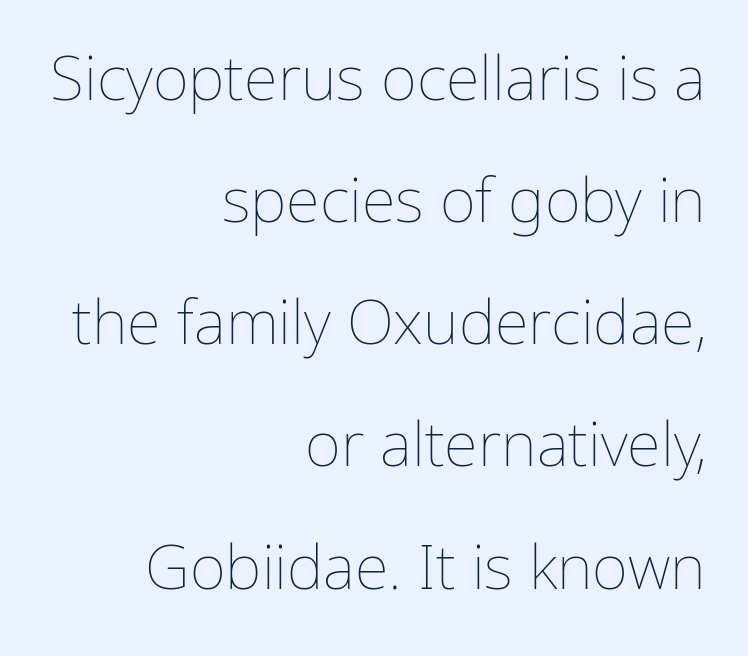
Q: Is the text bold? A: No.
Q: Is the text italic (slanted)? A: No, it is upright.
Q: Is the text underlined? A: No.
Q: How is the paragraph aligned? A: Right-aligned.
Q: Is the spacing between letters normal or unusually wide? A: Normal.
Q: Is the spacing between lines tight, normal or loose? A: Loose.
Q: Width (condensed, normal, or wide)? A: Normal.
Q: Stroke contrast? A: Low.
Q: x-height? A: Medium.
Q: Monospaced? A: No.
